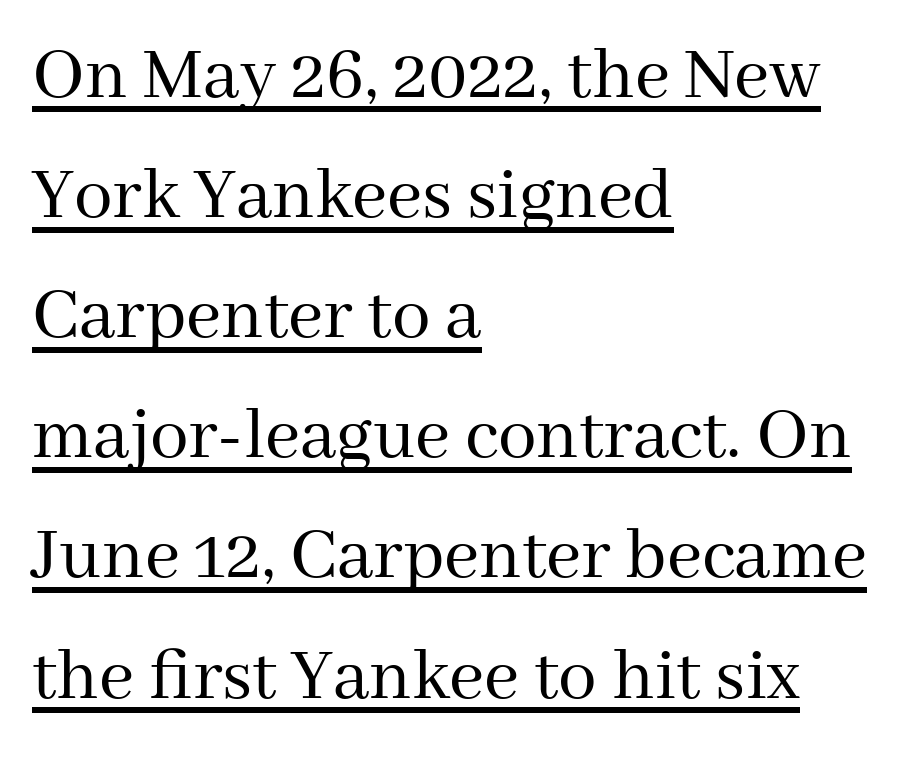
Q: Is the text bold? A: No.
Q: Is the text italic (slanted)? A: No, it is upright.
Q: Is the typeface a serif or a sans-serif typeface? A: Serif.
Q: Is the text underlined? A: Yes.
Q: How is the paragraph aligned? A: Left-aligned.
Q: Is the spacing between letters normal or unusually wide? A: Normal.
Q: Is the spacing between lines tight, normal or loose? A: Normal.
Q: Width (condensed, normal, or wide)? A: Normal.
Q: Stroke contrast? A: Medium.
Q: x-height? A: Medium.
Q: Monospaced? A: No.
